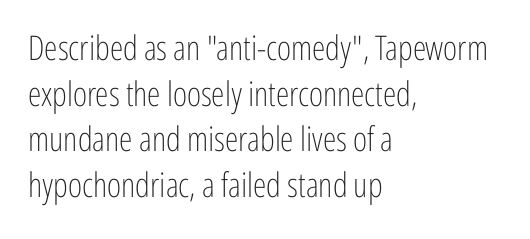
Q: Is the text bold? A: No.
Q: Is the text italic (slanted)? A: No, it is upright.
Q: Is the typeface a serif or a sans-serif typeface? A: Sans-serif.
Q: Is the text underlined? A: No.
Q: How is the paragraph aligned? A: Left-aligned.
Q: Is the spacing between letters normal or unusually wide? A: Normal.
Q: Is the spacing between lines tight, normal or loose? A: Normal.
Q: Width (condensed, normal, or wide)? A: Condensed.
Q: Stroke contrast? A: Low.
Q: x-height? A: Medium.
Q: Monospaced? A: No.
